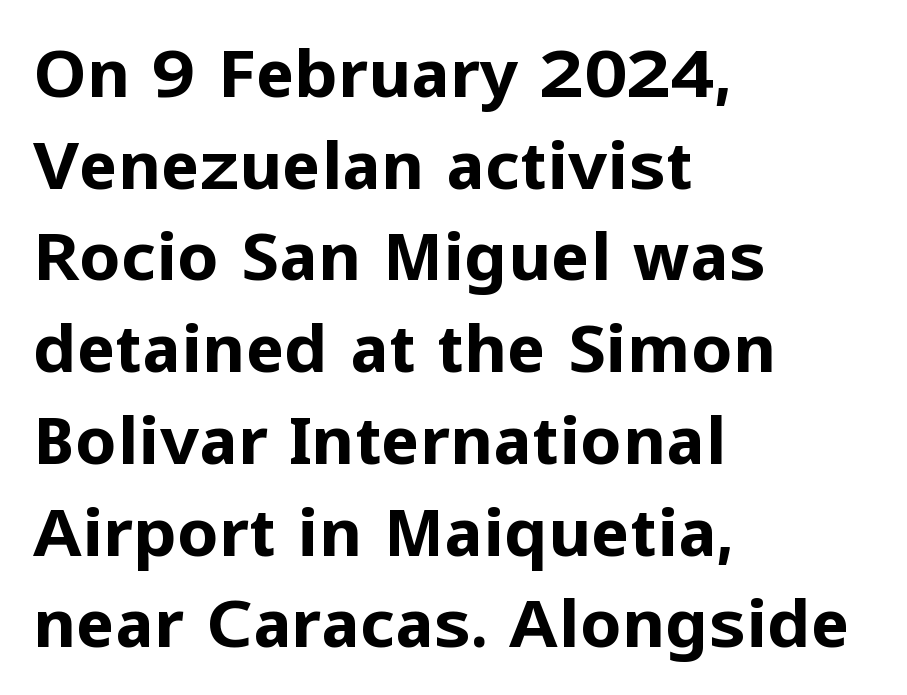
{"serif": "no", "italic": "no", "bold": "yes", "weight": "bold", "width": "normal", "stroke_contrast": "low", "x_height": "medium", "monospaced": "no", "underline": "no", "align": "left", "line_spacing": "normal", "line_spacing_ratio": 1.39, "letter_spacing": "normal", "letter_spacing_em": 0.0, "glyph_px": 66}
